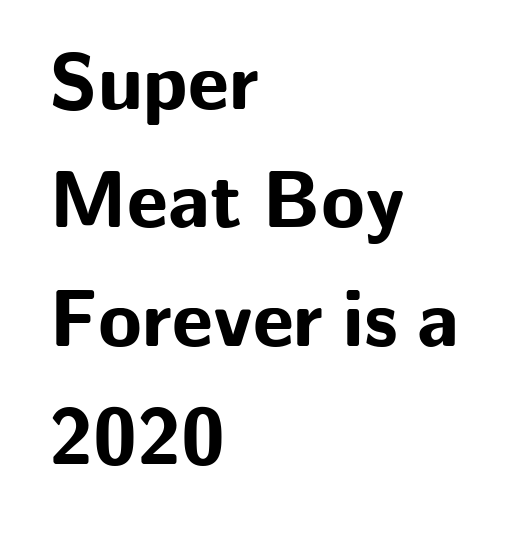
{"serif": "no", "italic": "no", "bold": "yes", "weight": "bold", "width": "normal", "stroke_contrast": "low", "x_height": "medium", "monospaced": "no", "underline": "no", "align": "left", "line_spacing": "normal", "line_spacing_ratio": 1.48, "letter_spacing": "normal", "letter_spacing_em": 0.0, "glyph_px": 80}
